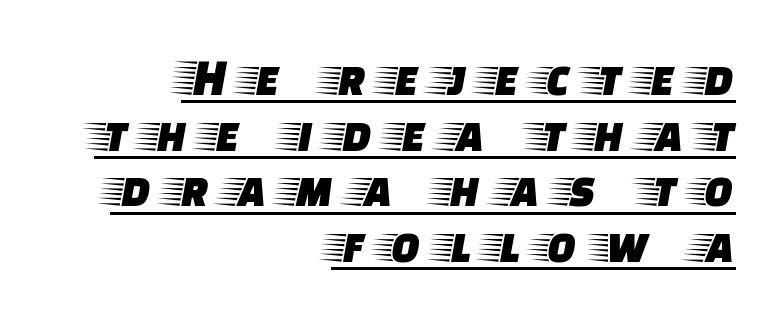
Whoever set this chose condensed vertical rhythm over breathing room. Typeset ragged left — the right edge is the straight one. In designer terms, the underline attribute is active on this setting. The face used here is proportionally spaced, like ordinary book or web type. This rendering employs a face with finishing strokes, i.e., a serif.
